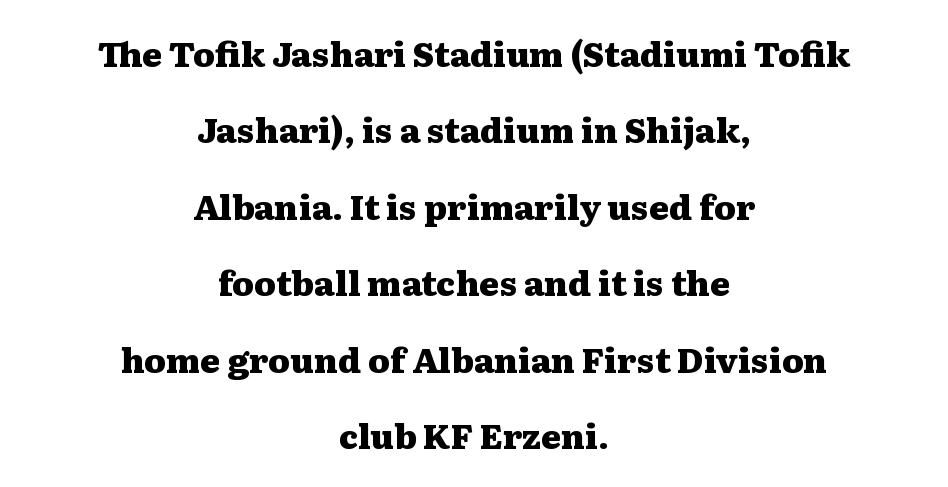
Tall strokes in this sample are plumb rather than angled. Baseline-to-baseline distance is far greater than the letter height. Quick note: underline off. Horizontal alignment here is central, giving a formal, balanced look.
